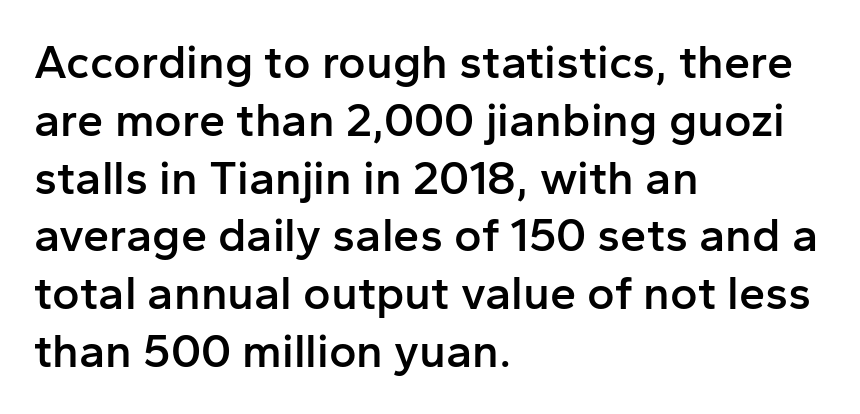
The image shows 47 px semibold sans-serif type, upright; set left-aligned, line spacing 1.23x, normal letter spacing, not underlined; low stroke contrast and a medium x-height.
